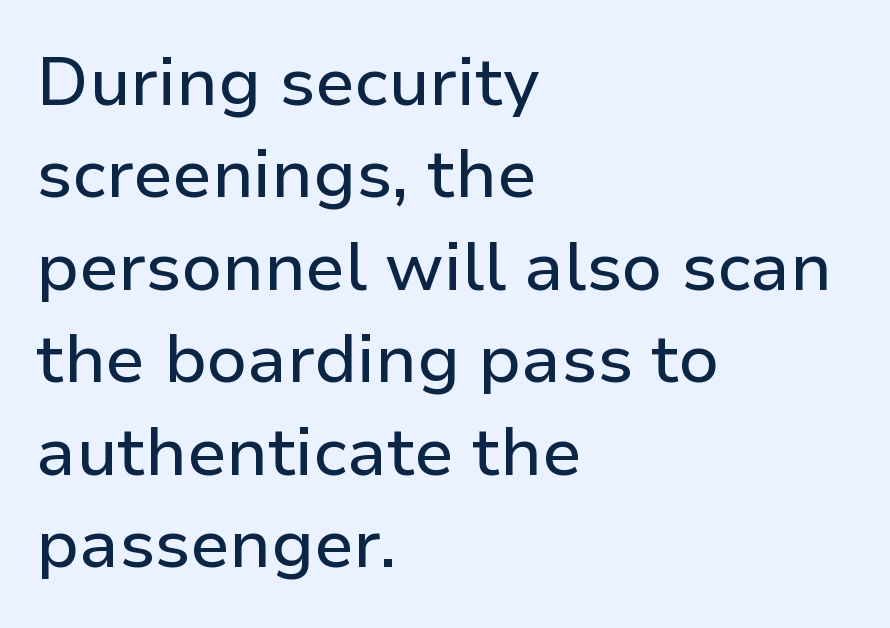
The image shows 68 px sans-serif type, upright; set left-aligned, normal line spacing (1.36x), normal letter spacing, not underlined; low stroke contrast and a medium x-height.
